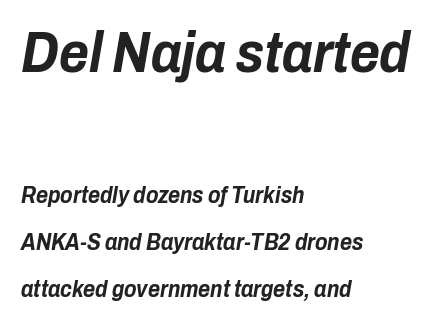
The image shows 57 px bold, condensed type, italic (leaning right); set left-aligned, loose line spacing (2.03x), normal letter spacing, not underlined; the first (top) block is 2.48x larger; low stroke contrast and a medium x-height.
